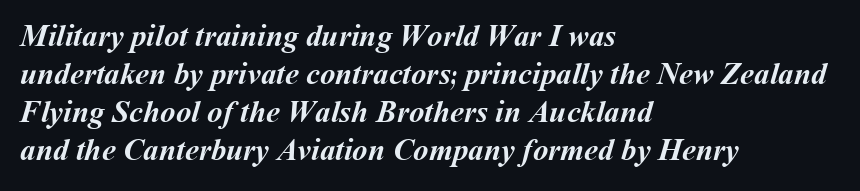
{"bold": "yes", "weight": "semibold", "width": "normal", "stroke_contrast": "medium", "x_height": "medium", "monospaced": "no", "underline": "no", "align": "left", "line_spacing_ratio": 1.23, "letter_spacing": "normal", "letter_spacing_em": 0.0, "glyph_px": 31}
